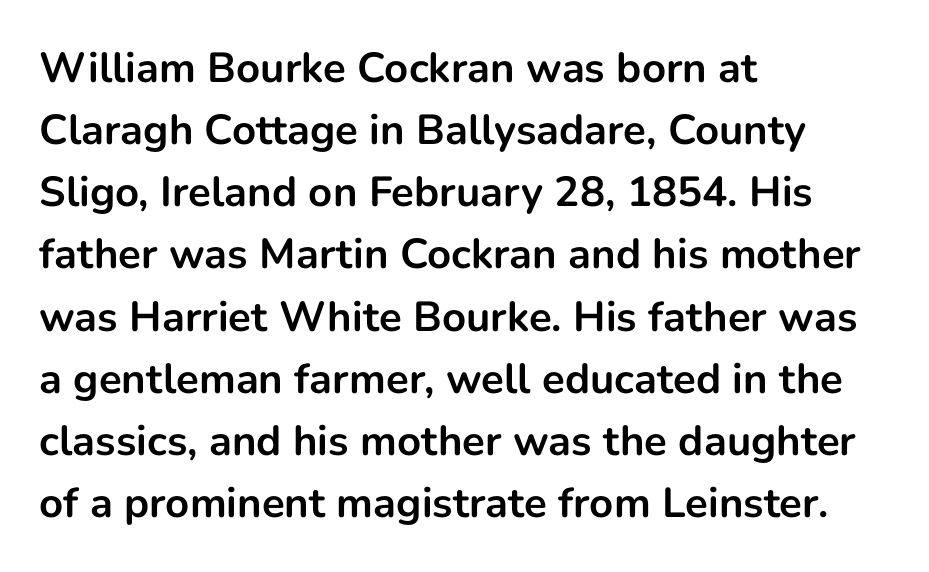
A normal amount of white space separates one row of letters from the next. Notice how the passage keeps a crisp vertical edge on the left only. Here the glyphs are tracked normally, forming tight word shapes. The face used here is a sans, in the tradition of grotesques and geometrics. What weight is shown? A full bold with thick strokes. Posture: vertical.
